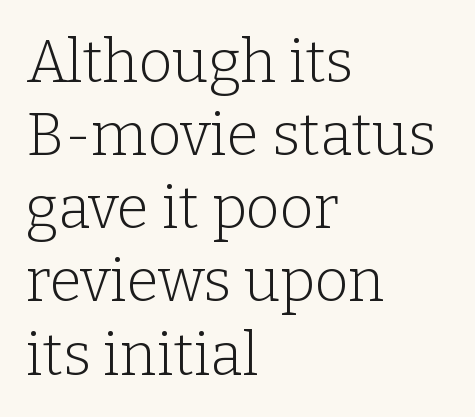
{"serif": "yes", "italic": "no", "bold": "no", "weight": "light", "width": "normal", "stroke_contrast": "low", "x_height": "medium", "monospaced": "no", "underline": "no", "align": "left", "line_spacing_ratio": 1.24, "letter_spacing": "normal", "letter_spacing_em": 0.0, "glyph_px": 59}
